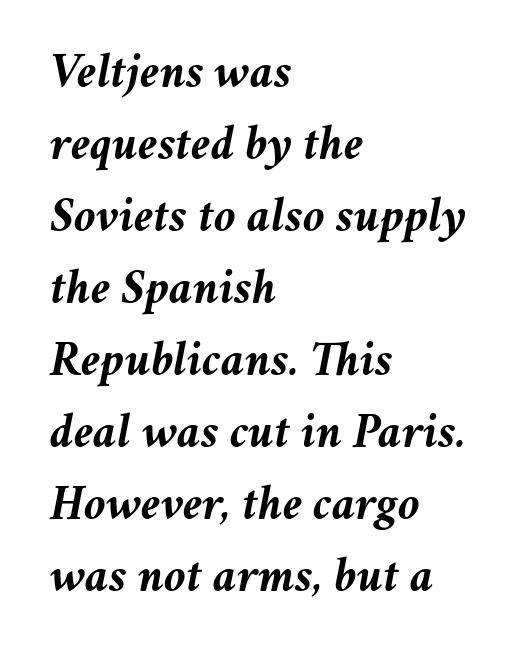
The image shows 50 px semibold type, italic (leaning right); set left-aligned, normal line spacing (1.44x), normal letter spacing, not underlined; medium stroke contrast and a medium x-height.
